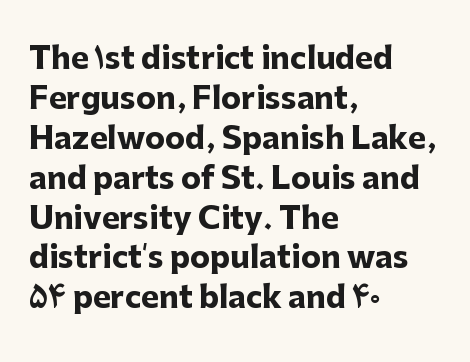
Q: Is the text bold? A: Yes.
Q: Is the text italic (slanted)? A: No, it is upright.
Q: Is the typeface a serif or a sans-serif typeface? A: Sans-serif.
Q: Is the text underlined? A: No.
Q: How is the paragraph aligned? A: Left-aligned.
Q: Is the spacing between letters normal or unusually wide? A: Normal.
Q: Is the spacing between lines tight, normal or loose? A: Normal.
Q: Width (condensed, normal, or wide)? A: Normal.
Q: Stroke contrast? A: Low.
Q: x-height? A: Medium.
Q: Monospaced? A: No.
